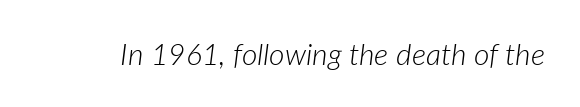
Q: Is the text bold? A: No.
Q: Is the text italic (slanted)? A: Yes, it leans right by about 7 degrees.
Q: Is the text underlined? A: No.
Q: Is the spacing between letters normal or unusually wide? A: Normal.
Q: Width (condensed, normal, or wide)? A: Normal.
Q: Stroke contrast? A: Low.
Q: x-height? A: Medium.
Q: Monospaced? A: No.
